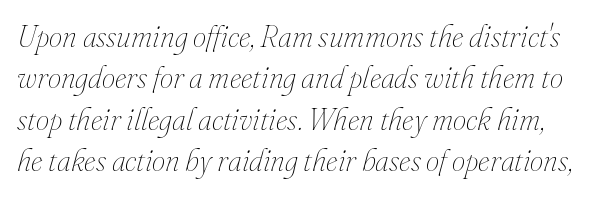
Beneath every word, the page is bare. A typesetter would call this leading conventional body-copy spacing. Default kerning and tracking; the words read as compact shapes. Is the type slanted? Yes — the strokes lean at a clear angle. A typesetter would call this proportional, since set widths differ per character.
